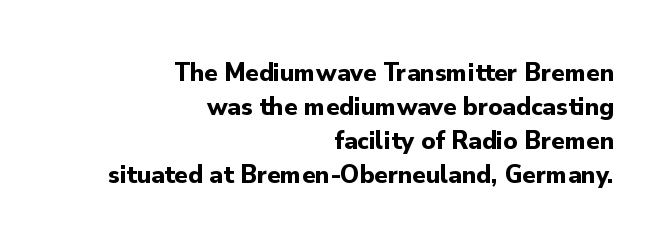
Has an underline been added? It has not. The lettering holds an erect, upright posture throughout. Reading down the column, the eye jumps a familiar distance to each next line. The typesetting leans heavy: a genuine bold. Characters follow at the spacing the type designer built in. Visually the block forms a straight wall on the right and a jagged coastline on the left.
